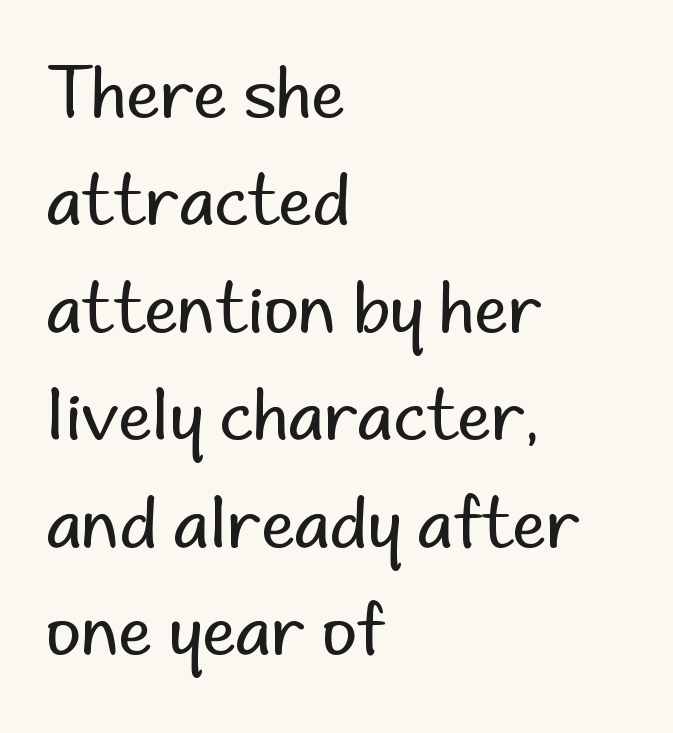
{"serif": "no", "italic": "no", "bold": "no", "weight": "regular", "width": "normal", "stroke_contrast": "low", "x_height": "small", "monospaced": "no", "underline": "no", "align": "left", "line_spacing": "normal", "line_spacing_ratio": 1.58, "letter_spacing": "normal", "letter_spacing_em": 0.0, "glyph_px": 68}
